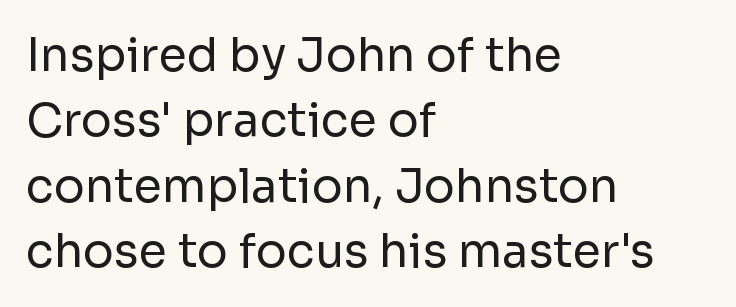
Q: Is the text bold? A: No.
Q: Is the text italic (slanted)? A: No, it is upright.
Q: Is the typeface a serif or a sans-serif typeface? A: Sans-serif.
Q: Is the text underlined? A: No.
Q: How is the paragraph aligned? A: Left-aligned.
Q: Is the spacing between letters normal or unusually wide? A: Normal.
Q: Is the spacing between lines tight, normal or loose? A: Normal.
Q: Width (condensed, normal, or wide)? A: Normal.
Q: Stroke contrast? A: Low.
Q: x-height? A: Medium.
Q: Monospaced? A: No.
